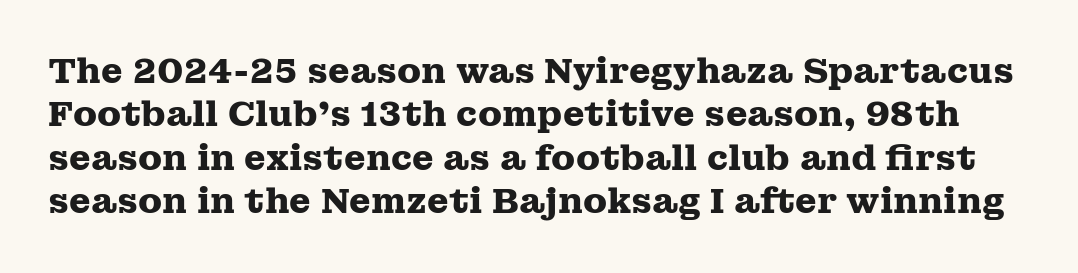
Q: Is the text bold? A: Yes.
Q: Is the text italic (slanted)? A: No, it is upright.
Q: Is the typeface a serif or a sans-serif typeface? A: Serif.
Q: Is the text underlined? A: No.
Q: Is the spacing between letters normal or unusually wide? A: Normal.
Q: Width (condensed, normal, or wide)? A: Wide.
Q: Stroke contrast? A: Medium.
Q: x-height? A: Medium.
Q: Monospaced? A: No.
